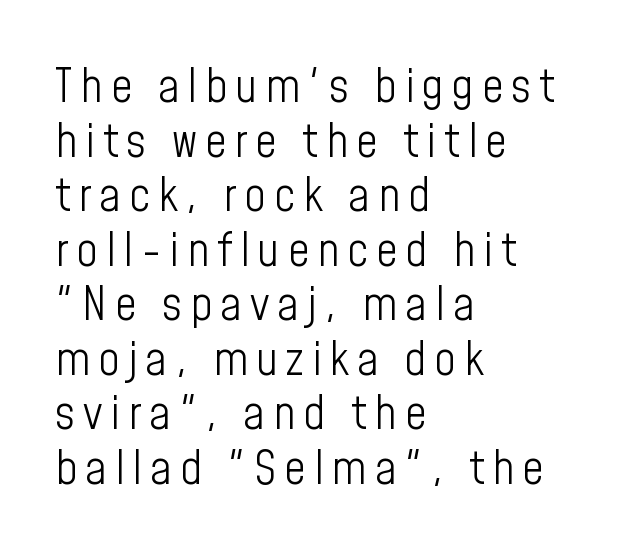
The image shows 47 px light, condensed sans-serif type, upright; set left-aligned, line spacing 1.16x, not underlined; low stroke contrast and a medium x-height.
